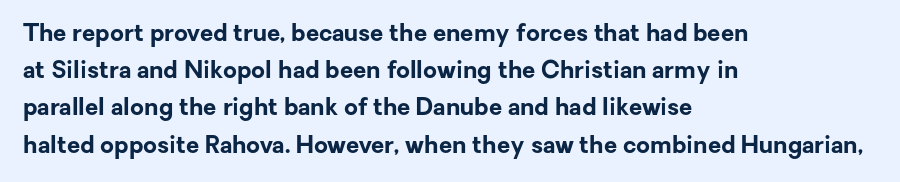
The image shows 24 px bold type, upright; set left-aligned, normal line spacing (1.55x), normal letter spacing, not underlined.
